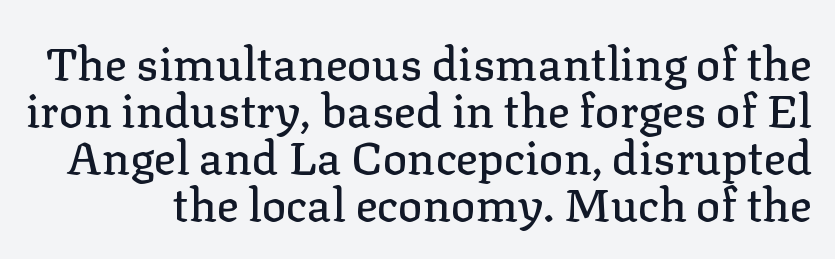
Reading down the column, the eye jumps only a short way to each next line. Inter-character spacing is left at the font's built-in metrics. Proportional: the letters do not fall into vertical columns. Check the space under the baseline: it is left empty.
